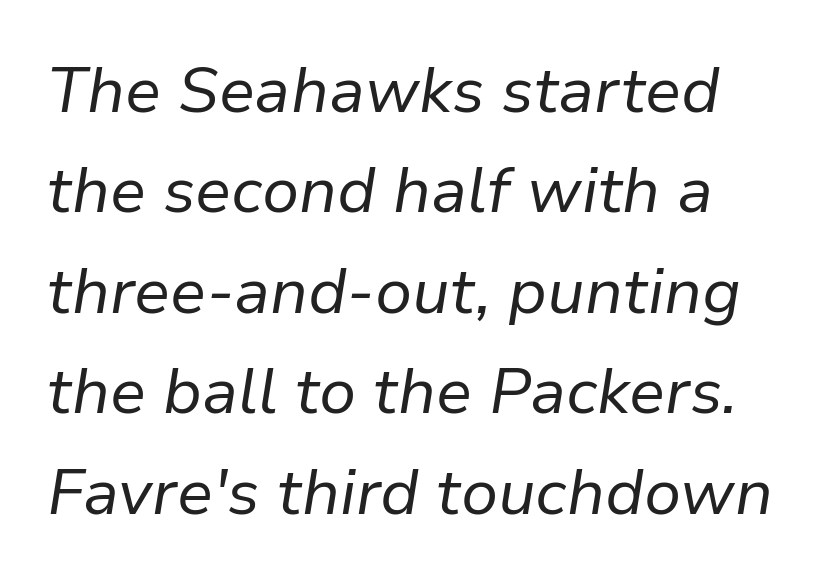
{"italic": "yes", "lean": "right", "slant_degrees": 9, "bold": "no", "weight": "regular", "width": "normal", "stroke_contrast": "low", "x_height": "medium", "monospaced": "no", "underline": "no", "align": "left", "line_spacing": "normal", "line_spacing_ratio": 1.57, "letter_spacing": "normal", "letter_spacing_em": 0.0, "glyph_px": 64}
